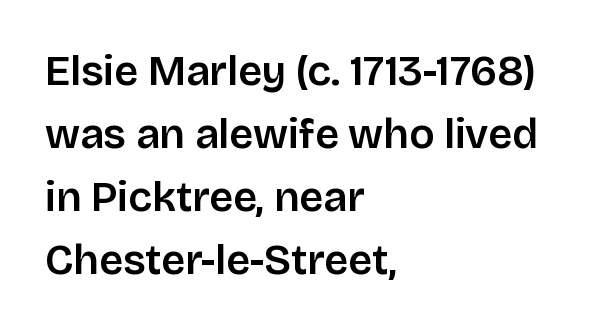
The image shows 42 px semibold sans-serif type, upright; set left-aligned, normal line spacing (1.5x), normal letter spacing, not underlined; low stroke contrast and a large x-height.
